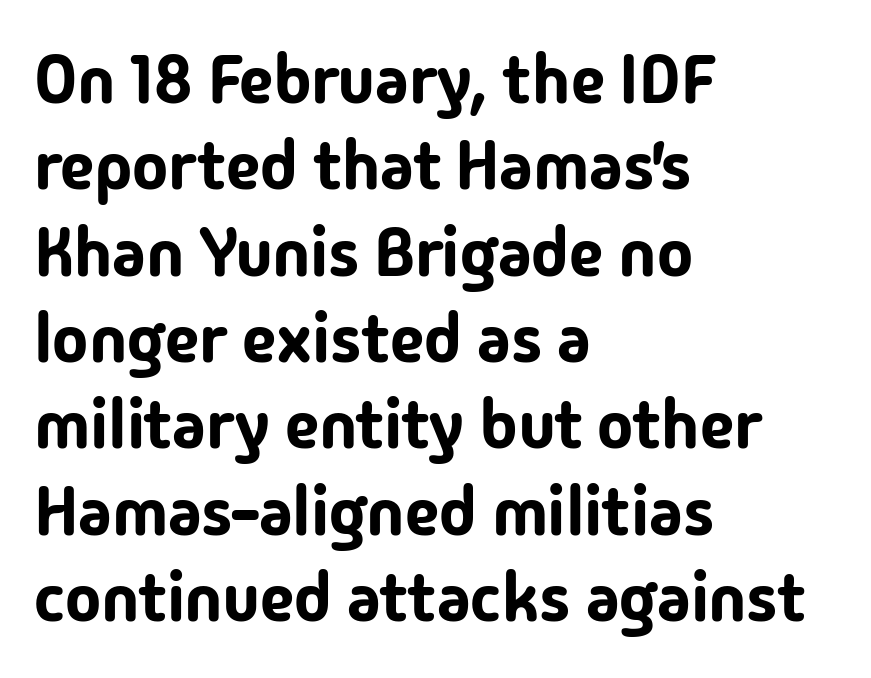
Observe the absence of serifs on each vertical stroke in this sample. A student would call this left alignment; a typographer would say flush left, rag right. Unmarked baselines from the first word to the last. The type sits square on the baseline with zero lean. Proportional: the letters do not fall into vertical columns.
